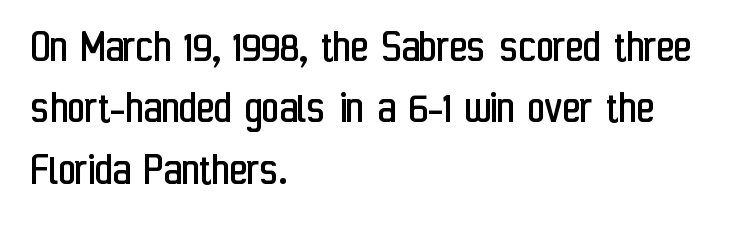
Q: Is the text bold? A: No.
Q: Is the text italic (slanted)? A: No, it is upright.
Q: Is the typeface a serif or a sans-serif typeface? A: Sans-serif.
Q: Is the text underlined? A: No.
Q: How is the paragraph aligned? A: Left-aligned.
Q: Is the spacing between letters normal or unusually wide? A: Normal.
Q: Is the spacing between lines tight, normal or loose? A: Normal.
Q: Width (condensed, normal, or wide)? A: Condensed.
Q: Stroke contrast? A: Low.
Q: x-height? A: Medium.
Q: Monospaced? A: No.
